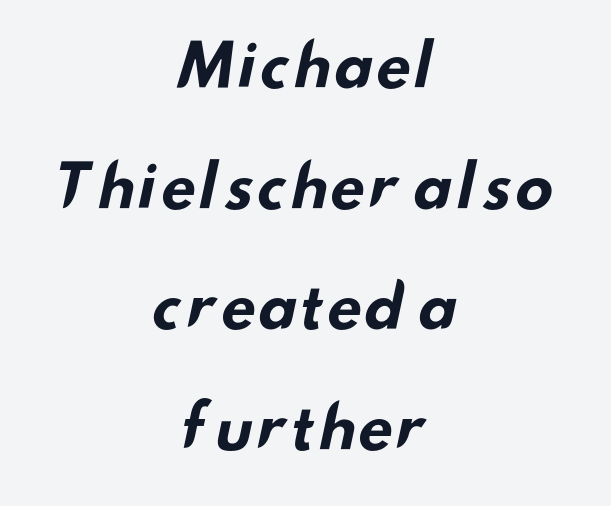
Q: Is the text bold? A: Yes.
Q: Is the typeface a serif or a sans-serif typeface? A: Sans-serif.
Q: Is the text underlined? A: No.
Q: How is the paragraph aligned? A: Centered.
Q: Is the spacing between letters normal or unusually wide? A: Normal.
Q: Is the spacing between lines tight, normal or loose? A: Loose.
Q: Width (condensed, normal, or wide)? A: Wide.
Q: Stroke contrast? A: Low.
Q: x-height? A: Small.
Q: Monospaced? A: No.
